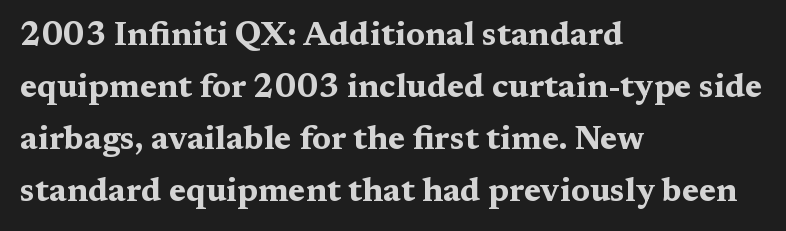
The image shows 33 px bold, wide serif type, upright; set left-aligned, normal line spacing (1.58x), normal letter spacing, not underlined; medium stroke contrast and a medium x-height.
